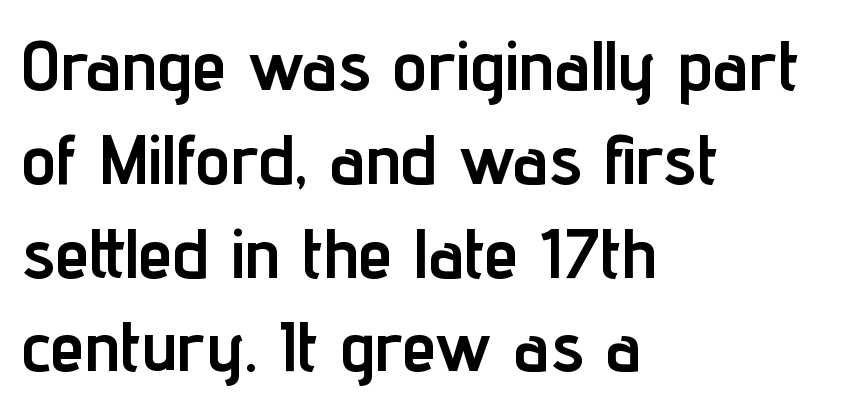
Each letter's strokes conclude bluntly, with no projecting serifs. Where is the straight margin? On the left. These lines carry a lot of weight — the face is fully bold. The specimen omits any rule beneath the text block's lines. This sample uses plain, unmodified letter spacing.
